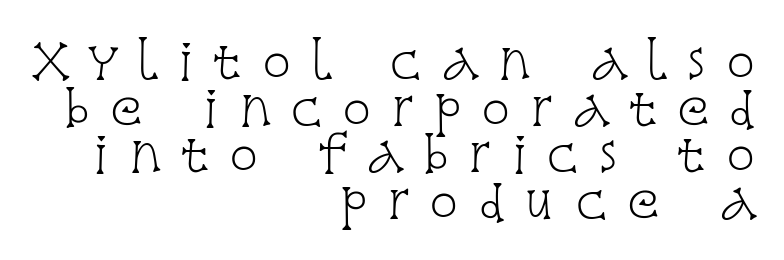
Q: Is the text bold? A: No.
Q: Is the text italic (slanted)? A: No, it is upright.
Q: Is the typeface a serif or a sans-serif typeface? A: Serif.
Q: Is the text underlined? A: No.
Q: How is the paragraph aligned? A: Right-aligned.
Q: Is the spacing between letters normal or unusually wide? A: Unusually wide.
Q: Is the spacing between lines tight, normal or loose? A: Tight.
Q: Width (condensed, normal, or wide)? A: Condensed.
Q: Stroke contrast? A: Low.
Q: x-height? A: Large.
Q: Monospaced? A: No.
